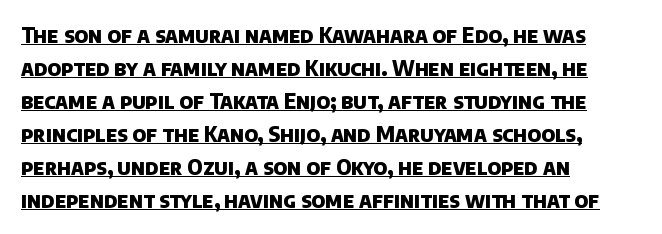
The type is set solid horizontally, with unmodified tracking. Line spacing here is normal. Horizontal alignment here is leftward, the default for most running prose. The glyphs have the mass of a bold cut. Descenders here cross a horizontal rule under the line.
